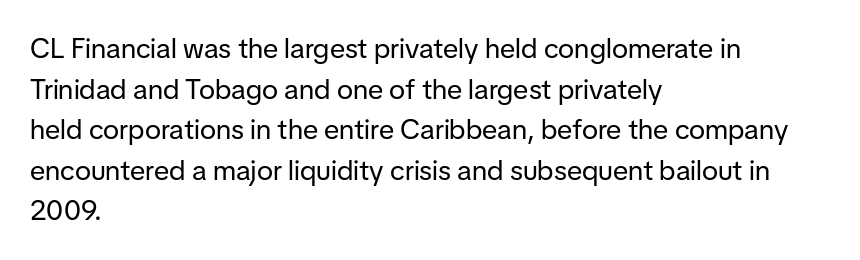
Think of a printed novel: that variable character pitch is what you see here. The strokes carry an ordinary text weight at most. Short and long lines alike share a common starting point at left. The designer went with a sans here, leaving each stem footless. The face used here is rendered with its standard letterfit. Any mark beneath the type? The region is blank.
